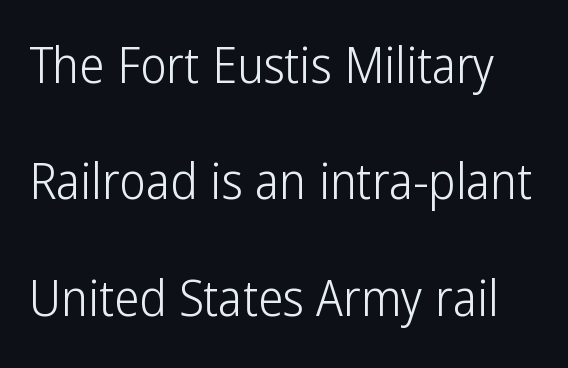
The image shows 50 px light, condensed sans-serif type, upright; set loose line spacing (2.33x), normal letter spacing, not underlined; low stroke contrast and a medium x-height.
